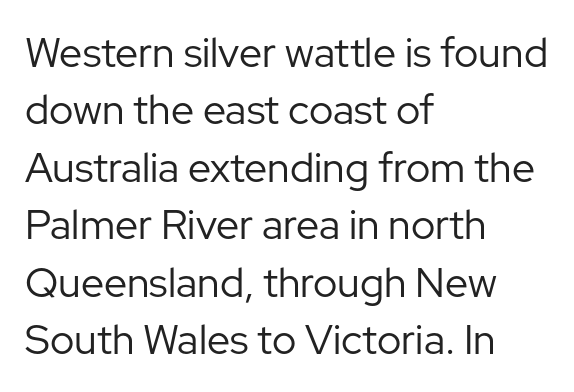
Q: Is the text bold? A: No.
Q: Is the text italic (slanted)? A: No, it is upright.
Q: Is the typeface a serif or a sans-serif typeface? A: Sans-serif.
Q: Is the text underlined? A: No.
Q: How is the paragraph aligned? A: Left-aligned.
Q: Is the spacing between letters normal or unusually wide? A: Normal.
Q: Is the spacing between lines tight, normal or loose? A: Normal.
Q: Width (condensed, normal, or wide)? A: Normal.
Q: Stroke contrast? A: Low.
Q: x-height? A: Medium.
Q: Monospaced? A: No.
